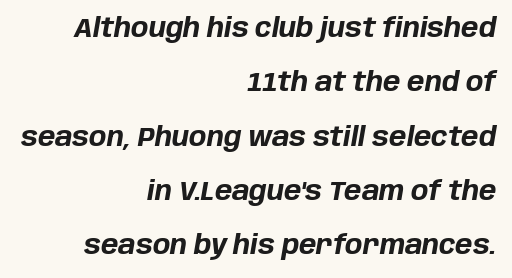
{"italic": "yes", "lean": "right", "slant_degrees": 10, "bold": "yes", "underline": "no", "align": "right", "line_spacing": "loose", "line_spacing_ratio": 2.09, "letter_spacing": "normal", "letter_spacing_em": 0.0, "glyph_px": 26}
